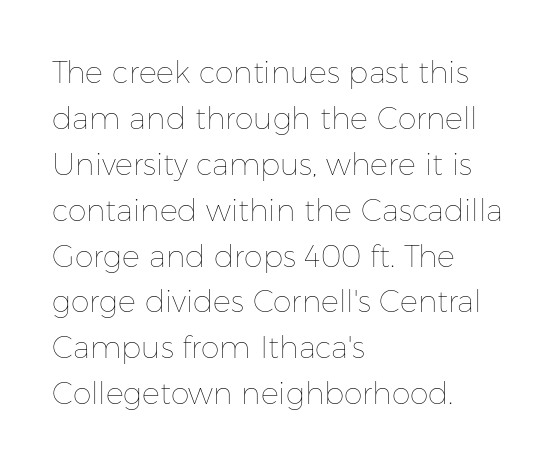
Q: Is the text bold? A: No.
Q: Is the text italic (slanted)? A: No, it is upright.
Q: Is the text underlined? A: No.
Q: How is the paragraph aligned? A: Left-aligned.
Q: Is the spacing between letters normal or unusually wide? A: Normal.
Q: Is the spacing between lines tight, normal or loose? A: Normal.
Q: Width (condensed, normal, or wide)? A: Normal.
Q: Stroke contrast? A: Low.
Q: x-height? A: Medium.
Q: Monospaced? A: No.
